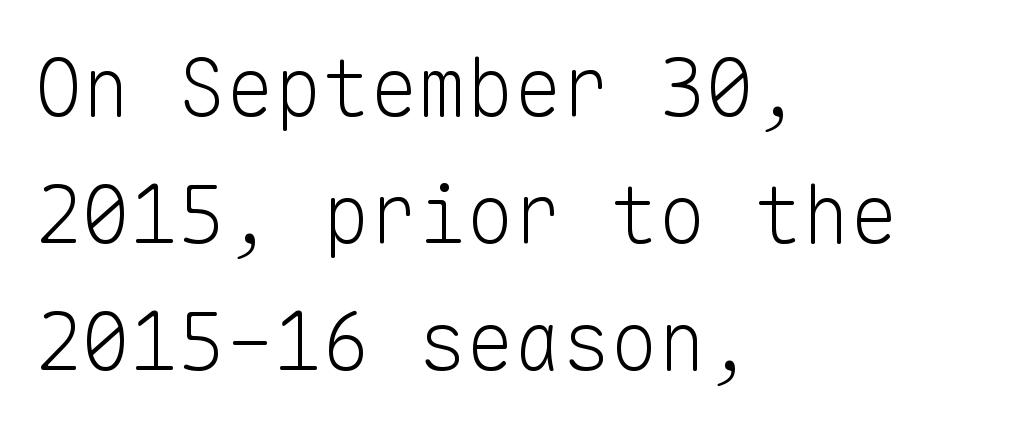
The image shows 80 px light sans-serif type, upright, monospaced; set left-aligned, normal line spacing (1.59x), normal letter spacing, not underlined; low stroke contrast and a medium x-height.
